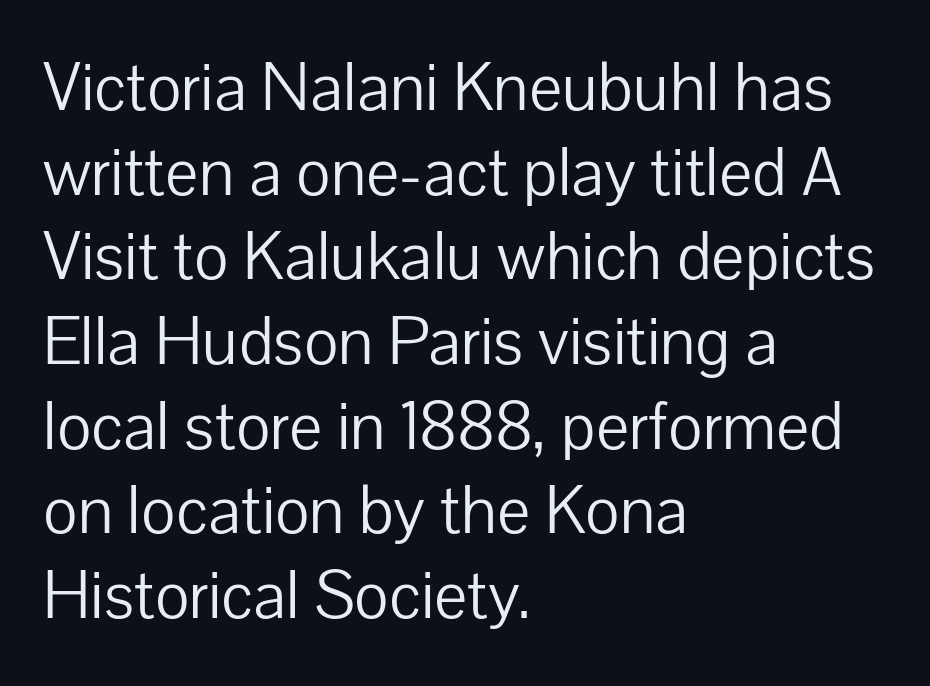
The image shows 70 px light sans-serif type, upright; set left-aligned, line spacing 1.21x, normal letter spacing, not underlined; low stroke contrast and a medium x-height.
